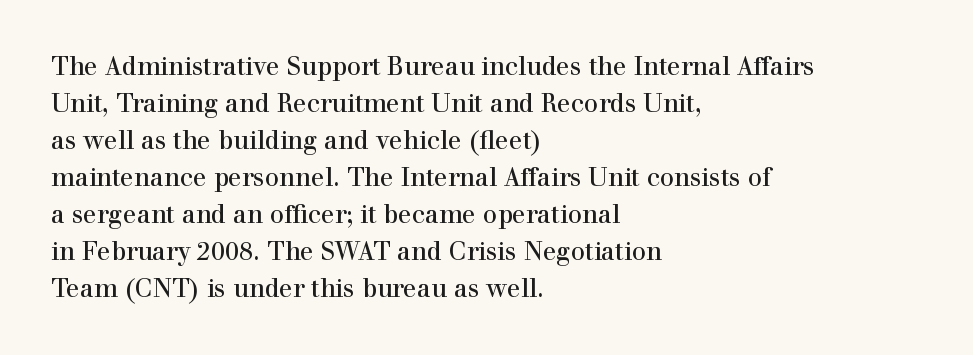
Q: Is the text bold? A: No.
Q: Is the text italic (slanted)? A: No, it is upright.
Q: Is the text underlined? A: No.
Q: How is the paragraph aligned? A: Left-aligned.
Q: Is the spacing between letters normal or unusually wide? A: Normal.
Q: Is the spacing between lines tight, normal or loose? A: Normal.
